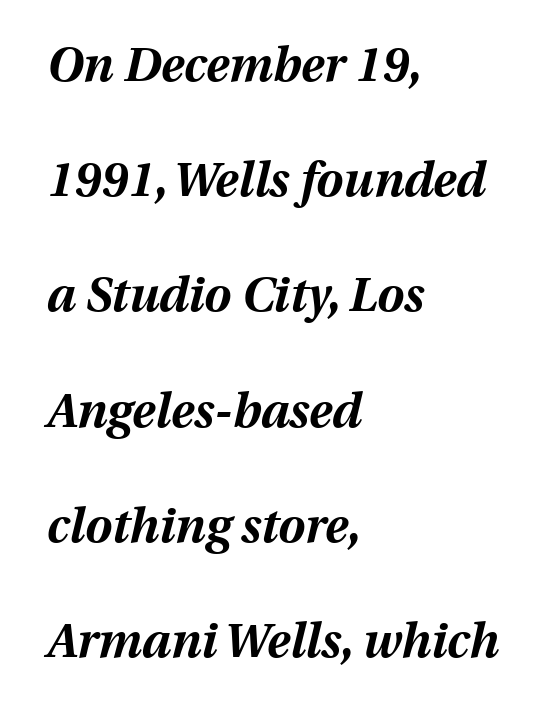
{"italic": "yes", "lean": "right", "slant_degrees": 13, "bold": "yes", "weight": "bold", "width": "normal", "stroke_contrast": "medium", "x_height": "medium", "monospaced": "no", "underline": "no", "align": "left", "line_spacing": "loose", "line_spacing_ratio": 2.4, "letter_spacing": "normal", "letter_spacing_em": 0.0, "glyph_px": 48}
